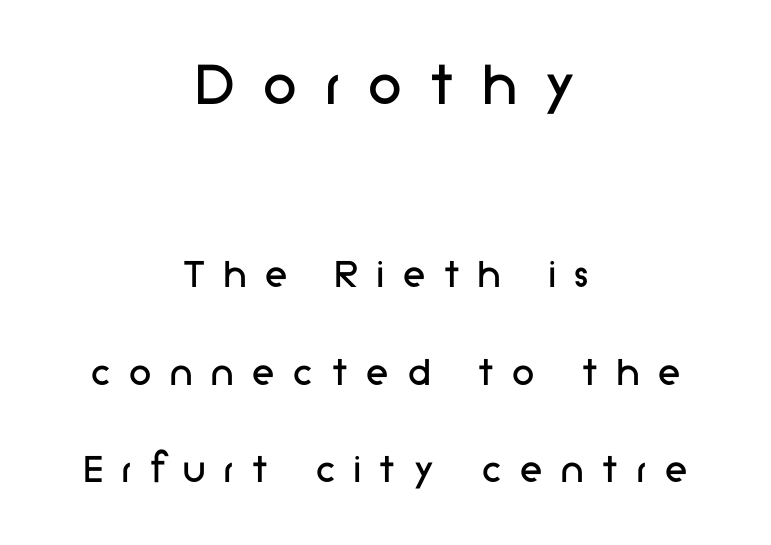
Q: Is the text bold? A: No.
Q: Is the text italic (slanted)? A: No, it is upright.
Q: Is the typeface a serif or a sans-serif typeface? A: Sans-serif.
Q: Is the text underlined? A: No.
Q: How is the paragraph aligned? A: Centered.
Q: Is the spacing between letters normal or unusually wide? A: Unusually wide.
Q: Is the spacing between lines tight, normal or loose? A: Loose.
Q: Which block of text is set in a larger size, the first (top) or the second (bottom)? A: The first (top) one.
Q: Width (condensed, normal, or wide)? A: Normal.
Q: Stroke contrast? A: Low.
Q: x-height? A: Medium.
Q: Monospaced? A: No.
